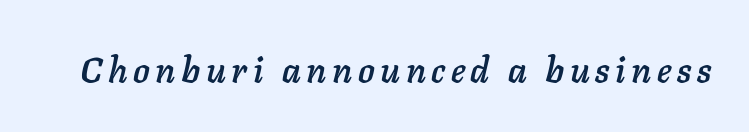
Proportional: the letters do not fall into vertical columns. In terms of posture, this sample is oblique. A clean baseline with only descenders dipping below it.
